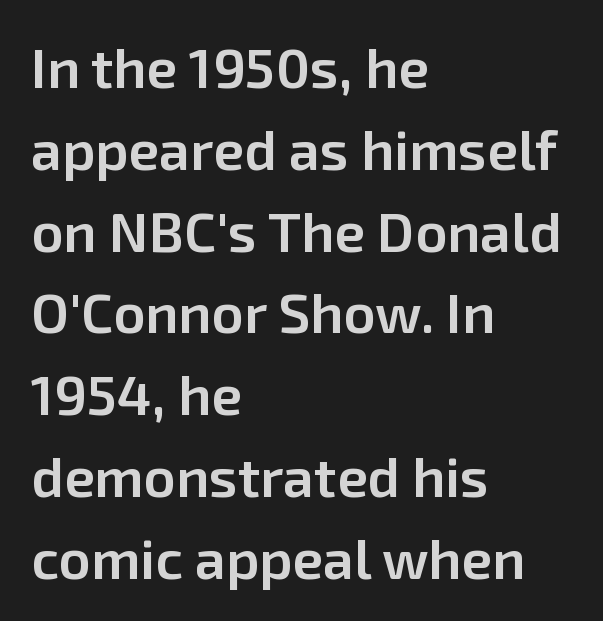
{"serif": "no", "italic": "no", "bold": "semi", "weight": "semibold", "width": "normal", "stroke_contrast": "low", "x_height": "medium", "monospaced": "no", "underline": "no", "align": "left", "line_spacing": "normal", "line_spacing_ratio": 1.46, "letter_spacing": "normal", "letter_spacing_em": 0.0, "glyph_px": 56}
